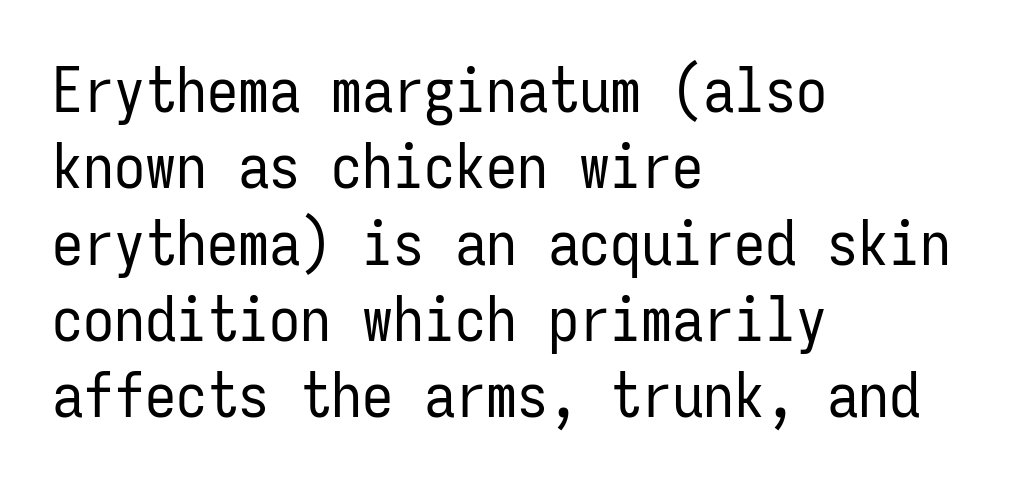
The image shows 62 px regular-weight, condensed sans-serif type, upright, monospaced; set left-aligned, line spacing 1.23x, normal letter spacing, not underlined; low stroke contrast and a medium x-height.
